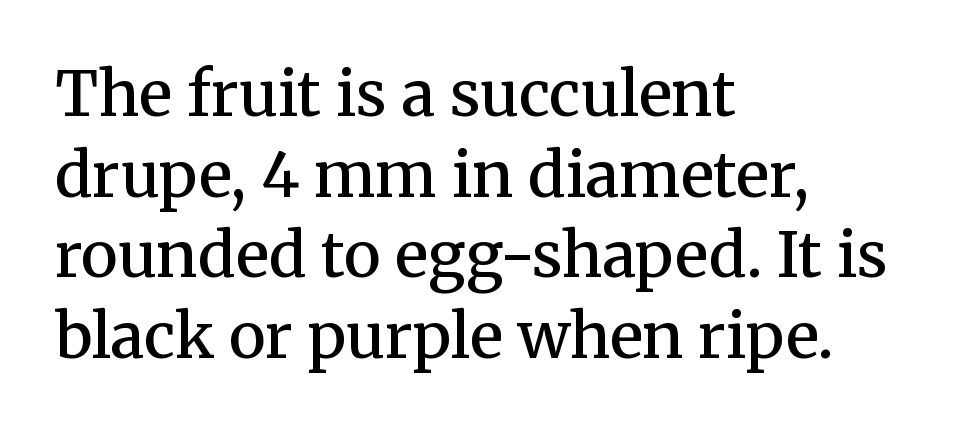
{"serif": "yes", "italic": "no", "bold": "semi", "weight": "semibold", "width": "normal", "stroke_contrast": "medium", "x_height": "medium", "monospaced": "no", "underline": "no", "align": "left", "line_spacing": "normal", "line_spacing_ratio": 1.3, "letter_spacing": "normal", "letter_spacing_em": 0.0, "glyph_px": 62}
